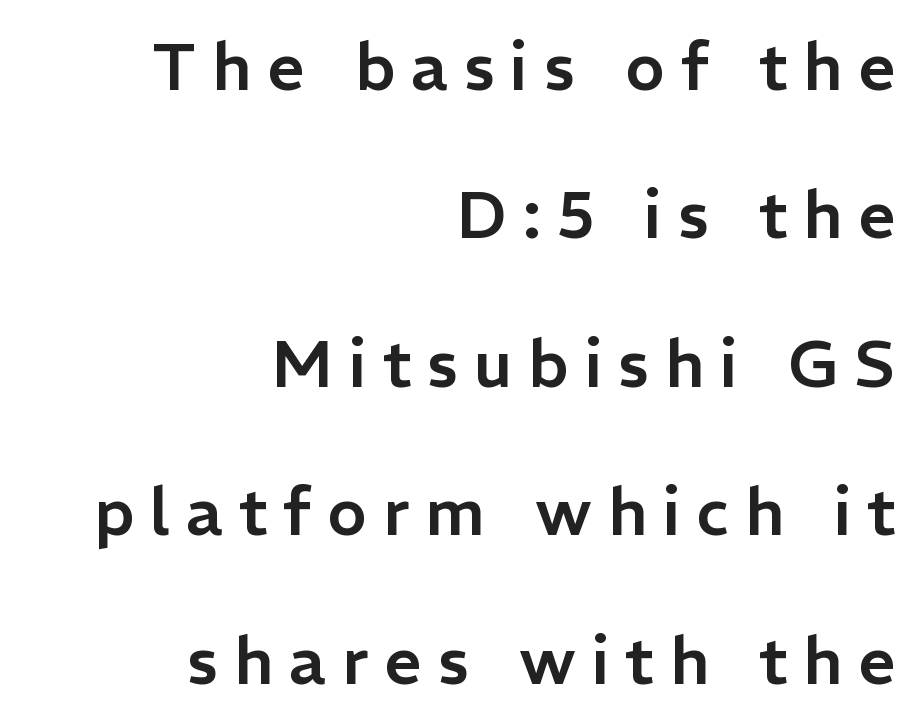
The image shows 66 px sans-serif type, upright; set right-aligned, loose line spacing (2.25x), unusually wide letter spacing (+0.24 em), not underlined; low stroke contrast and a medium x-height.
